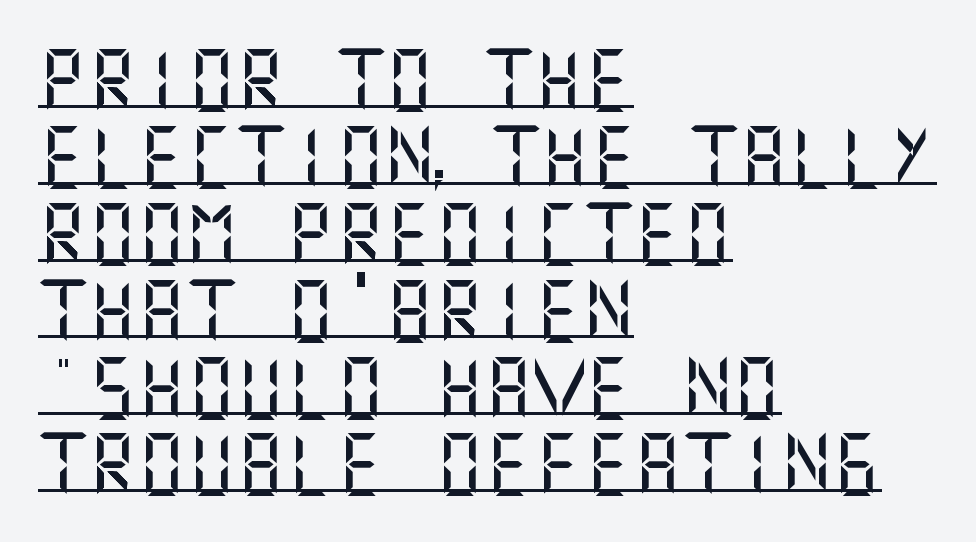
The image shows 62 px sans-serif type, upright; set left-aligned, line spacing 1.24x, normal letter spacing, underlined; medium stroke contrast and a large x-height.
